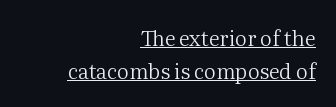
The rendered words wear a rule along their underside. Typeset ragged left — the right edge is the straight one. Baseline-to-baseline distance is the conventional proportion of letter height. Weight: not bold — regular or lighter.
